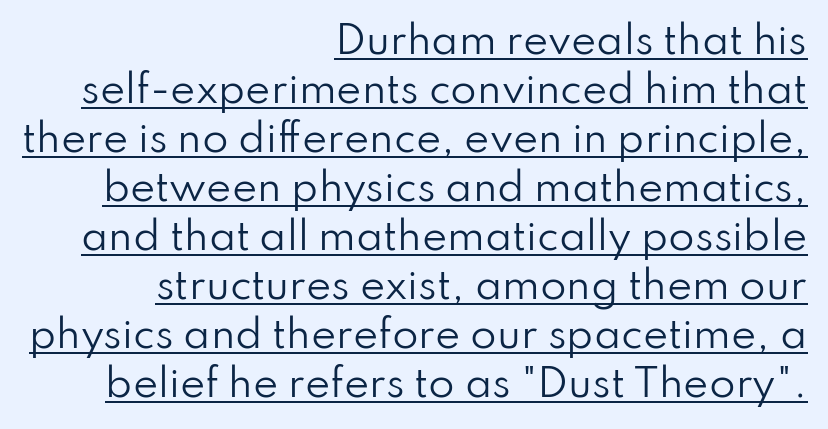
Unlike a traditional serif, this face leaves its strokes unadorned. Vertically, the passage feels balanced, rows spaced as you'd expect. This is roman type, the default non-slanted kind. Note the varied advance widths — an 'i' is clearly narrower than an 'm'. Compared with a flush-left layout, this one pins lines to the opposite, right side.
